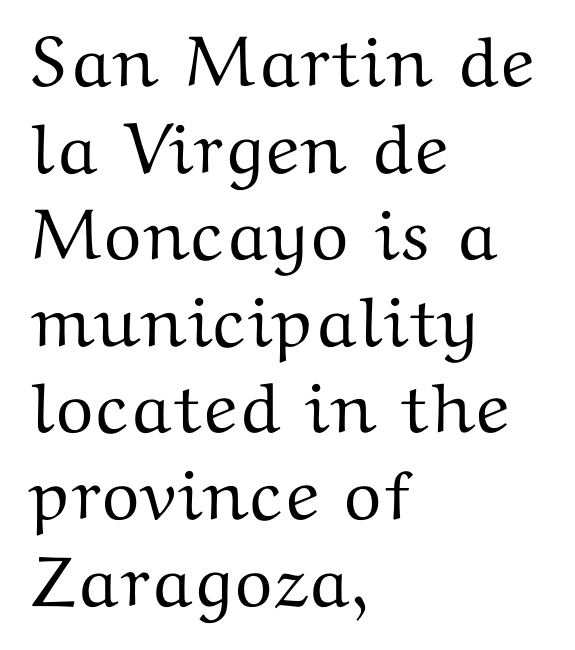
The image shows 71 px wide serif type, upright; set left-aligned, line spacing 1.22x, normal letter spacing, not underlined; medium stroke contrast and a medium x-height.
